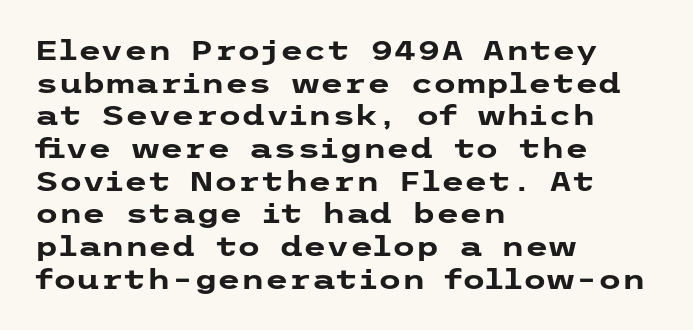
The image shows 27 px bold type, upright; set left-aligned, line spacing 1.21x, normal letter spacing, not underlined.
